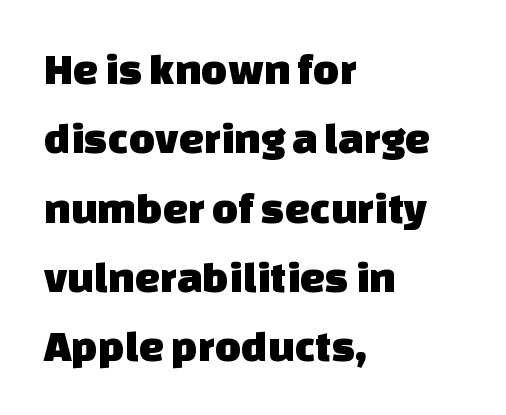
Check the space under the baseline: it is left empty. The gaps between neighbouring characters are ordinary and unremarkable. This block has exactly the height ordinary leading produces. Classification — sans serif.
